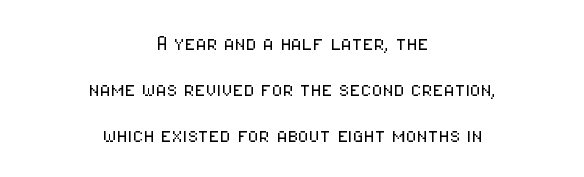
The image shows 25 px text type, upright; set centered, line spacing 1.85x, normal letter spacing, not underlined.
